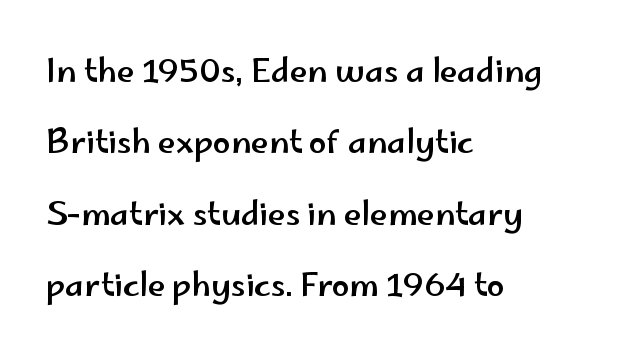
{"serif": "no", "italic": "no", "width": "wide", "stroke_contrast": "low", "x_height": "small", "monospaced": "no", "underline": "no", "align": "left", "line_spacing": "loose", "line_spacing_ratio": 2.23, "letter_spacing": "normal", "letter_spacing_em": 0.0, "glyph_px": 32}
